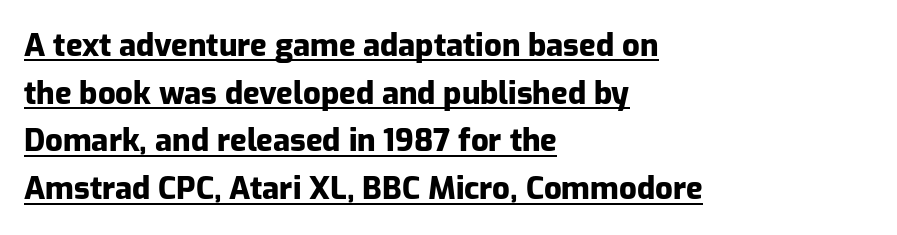
Q: Is the text bold? A: Yes.
Q: Is the text italic (slanted)? A: No, it is upright.
Q: Is the typeface a serif or a sans-serif typeface? A: Sans-serif.
Q: Is the text underlined? A: Yes.
Q: How is the paragraph aligned? A: Left-aligned.
Q: Is the spacing between letters normal or unusually wide? A: Normal.
Q: Is the spacing between lines tight, normal or loose? A: Normal.
Q: Width (condensed, normal, or wide)? A: Normal.
Q: Stroke contrast? A: Low.
Q: x-height? A: Medium.
Q: Monospaced? A: No.
